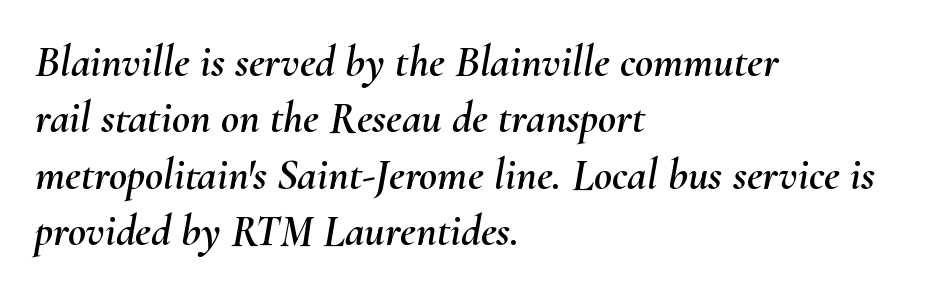
The image shows 44 px text type, italic (leaning right); set left-aligned, normal line spacing (1.28x), normal letter spacing, not underlined; medium stroke contrast and a small x-height.
